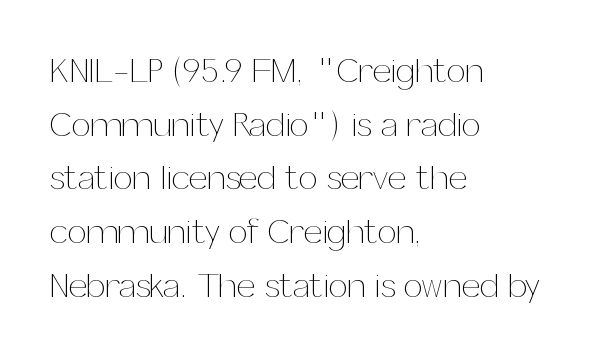
{"italic": "no", "bold": "no", "weight": "thin", "width": "normal", "stroke_contrast": "medium", "x_height": "medium", "monospaced": "no", "underline": "no", "align": "left", "line_spacing": "normal", "line_spacing_ratio": 1.58, "letter_spacing": "normal", "letter_spacing_em": 0.0, "glyph_px": 34}
